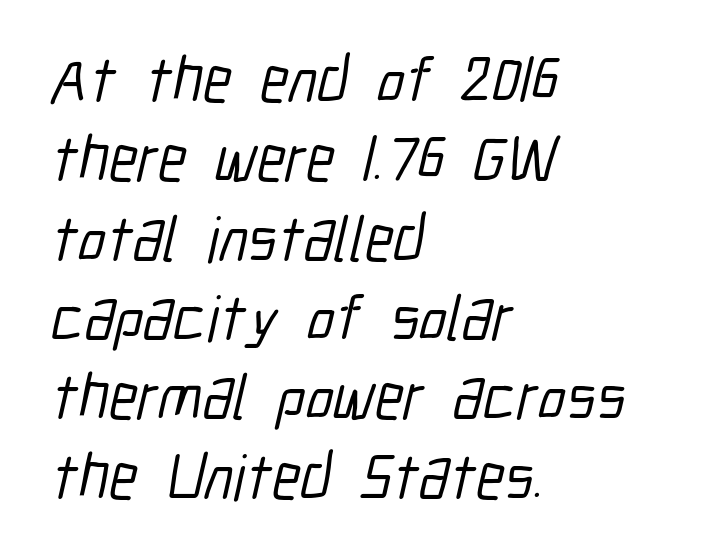
The image shows 64 px condensed sans-serif type; set left-aligned, line spacing 1.24x, normal letter spacing, not underlined; low stroke contrast and a medium x-height.
